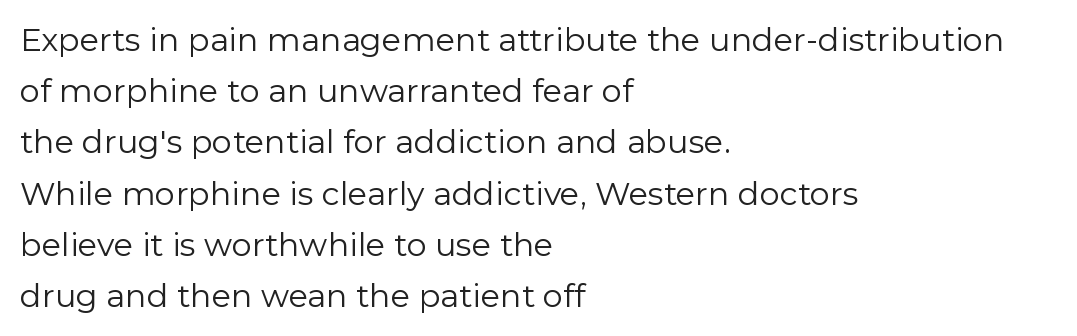
{"serif": "no", "italic": "no", "bold": "no", "weight": "regular", "width": "normal", "stroke_contrast": "low", "x_height": "medium", "monospaced": "no", "underline": "no", "align": "left", "line_spacing": "normal", "line_spacing_ratio": 1.6, "letter_spacing": "normal", "letter_spacing_em": 0.0, "glyph_px": 32}
